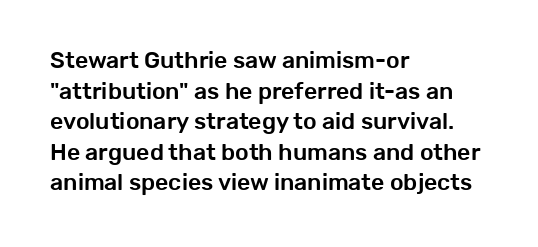
A typesetter would call this leading conventional body-copy spacing. No italicization has been applied; the sample stays upright. Tracking value appears to be zero — textbook default spacing. Short and long lines alike share a common starting point at left. Decoration check: the copy has no underline.
